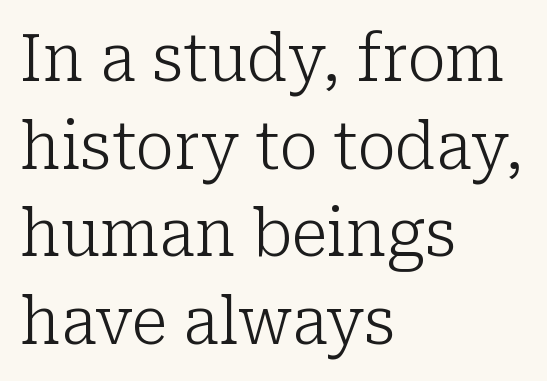
{"serif": "yes", "italic": "no", "bold": "no", "weight": "light", "width": "normal", "stroke_contrast": "low", "x_height": "medium", "monospaced": "no", "underline": "no", "align": "left", "line_spacing": "normal", "line_spacing_ratio": 1.35, "letter_spacing": "normal", "letter_spacing_em": 0.0, "glyph_px": 65}
